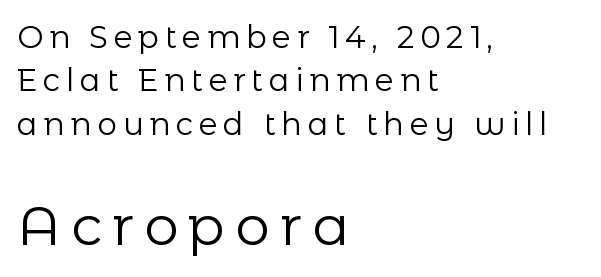
Q: Is the text bold? A: No.
Q: Is the text italic (slanted)? A: No, it is upright.
Q: Is the typeface a serif or a sans-serif typeface? A: Sans-serif.
Q: Is the text underlined? A: No.
Q: How is the paragraph aligned? A: Left-aligned.
Q: Is the spacing between lines tight, normal or loose? A: Normal.
Q: Which block of text is set in a larger size, the first (top) or the second (bottom)? A: The second (bottom) one.
Q: Width (condensed, normal, or wide)? A: Normal.
Q: Stroke contrast? A: Low.
Q: x-height? A: Medium.
Q: Monospaced? A: No.
